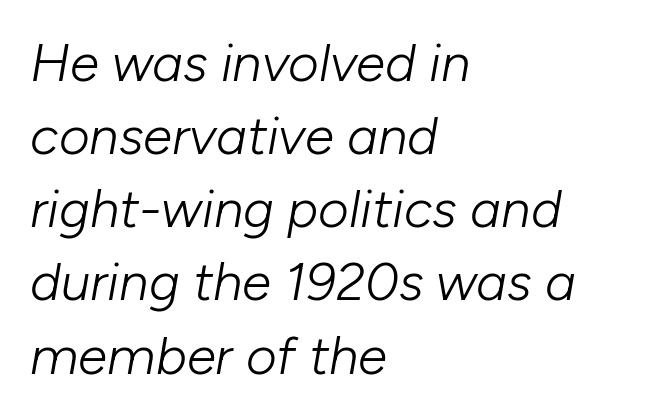
Does the copy run flush right? No — it runs flush left. Weight: not bold — regular or lighter. The words here are not underlined. The rows are spaced the way most documents space them. Nothing unusual about the tracking: characters are spaced as the font intends. Think of a printed novel: that variable character pitch is what you see here.
